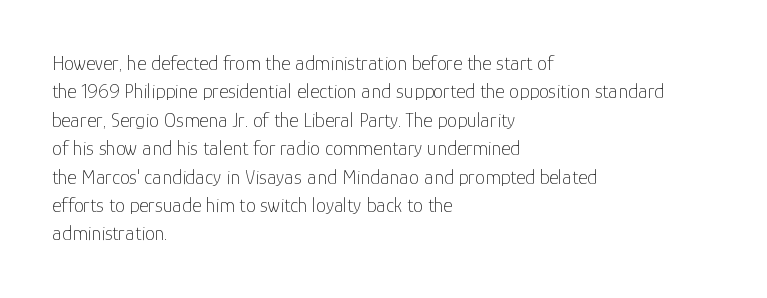
Glyph-to-glyph distance matches everyday printed text. One glance says typical: line gaps are just what's usual. A bare baseline throughout the passage. Does the lettering tilt? It doesn't — this is upright.
